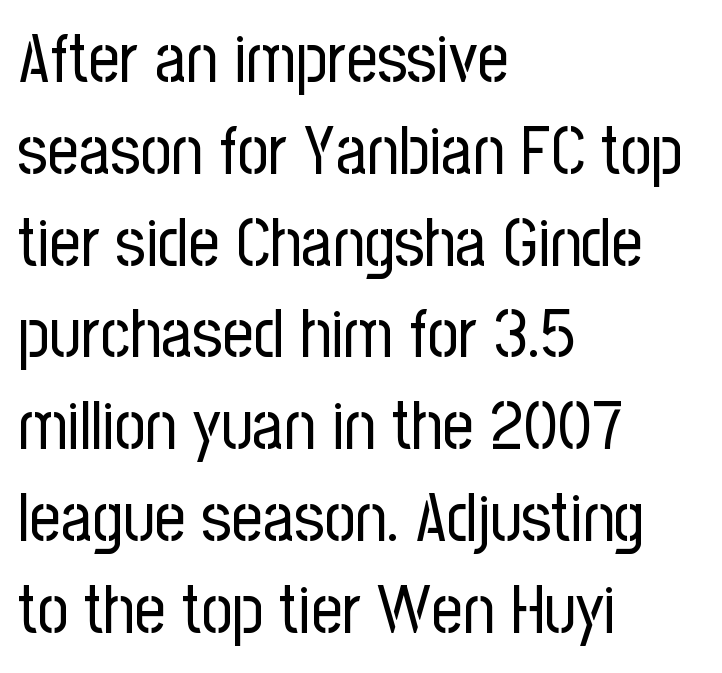
Q: Is the text bold? A: No.
Q: Is the text italic (slanted)? A: No, it is upright.
Q: Is the typeface a serif or a sans-serif typeface? A: Sans-serif.
Q: Is the text underlined? A: No.
Q: How is the paragraph aligned? A: Left-aligned.
Q: Is the spacing between letters normal or unusually wide? A: Normal.
Q: Is the spacing between lines tight, normal or loose? A: Normal.
Q: Width (condensed, normal, or wide)? A: Condensed.
Q: Stroke contrast? A: Low.
Q: x-height? A: Medium.
Q: Monospaced? A: No.
